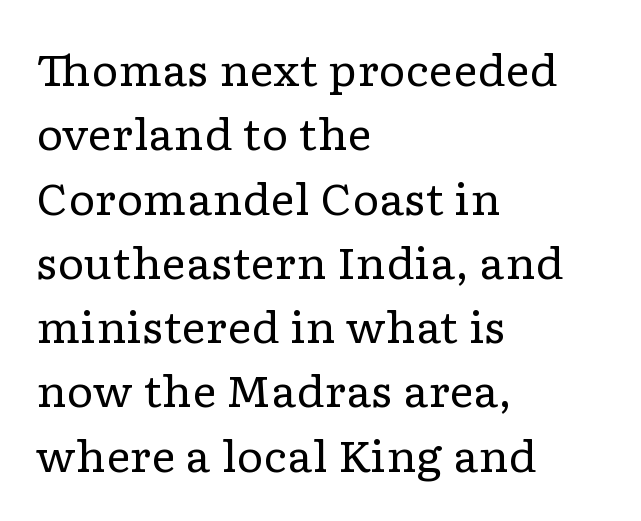
Q: Is the text bold? A: No.
Q: Is the text italic (slanted)? A: No, it is upright.
Q: Is the typeface a serif or a sans-serif typeface? A: Serif.
Q: Is the text underlined? A: No.
Q: How is the paragraph aligned? A: Left-aligned.
Q: Is the spacing between letters normal or unusually wide? A: Normal.
Q: Is the spacing between lines tight, normal or loose? A: Normal.
Q: Width (condensed, normal, or wide)? A: Wide.
Q: Stroke contrast? A: Low.
Q: x-height? A: Medium.
Q: Monospaced? A: No.
